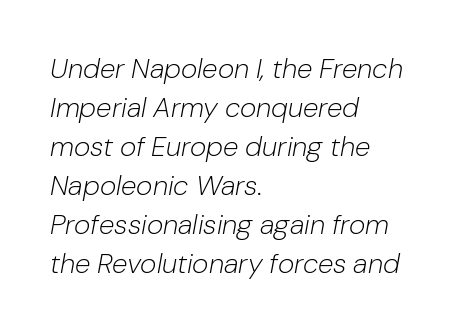
{"italic": "yes", "lean": "right", "slant_degrees": 10, "bold": "no", "weight": "light", "width": "normal", "stroke_contrast": "low", "x_height": "medium", "monospaced": "no", "underline": "no", "align": "left", "line_spacing": "normal", "line_spacing_ratio": 1.39, "letter_spacing": "normal", "letter_spacing_em": 0.0, "glyph_px": 28}
